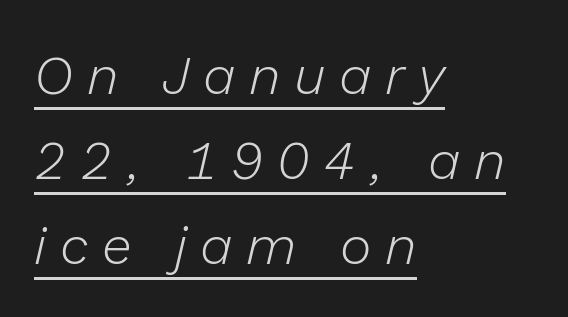
Q: Is the text bold? A: No.
Q: Is the text italic (slanted)? A: Yes, it leans right by about 13 degrees.
Q: Is the text underlined? A: Yes.
Q: How is the paragraph aligned? A: Left-aligned.
Q: Is the spacing between letters normal or unusually wide? A: Unusually wide.
Q: Is the spacing between lines tight, normal or loose? A: Normal.
Q: Width (condensed, normal, or wide)? A: Normal.
Q: Stroke contrast? A: Low.
Q: x-height? A: Medium.
Q: Monospaced? A: No.
